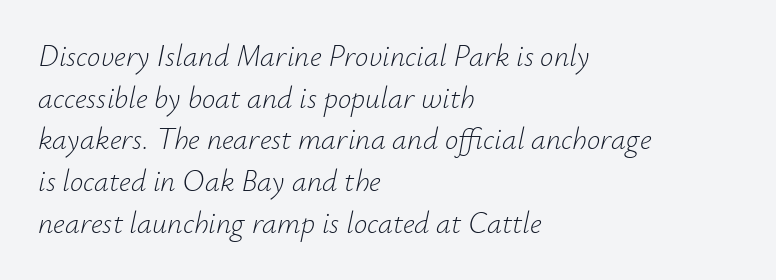
{"italic": "yes", "lean": "right", "slant_degrees": 12, "bold": "no", "weight": "light", "width": "normal", "stroke_contrast": "low", "x_height": "small", "monospaced": "no", "underline": "no", "align": "left", "line_spacing": "normal", "line_spacing_ratio": 1.39, "letter_spacing": "normal", "letter_spacing_em": 0.0, "glyph_px": 30}
